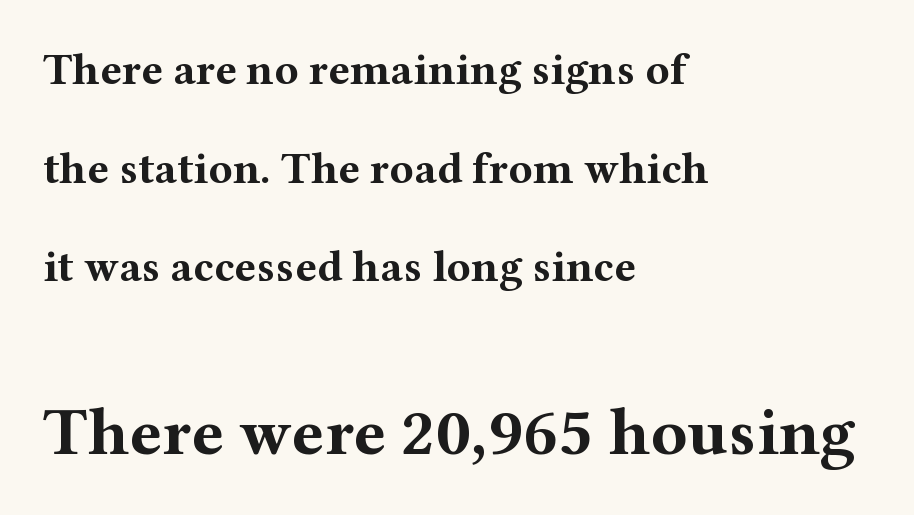
Q: Is the text bold? A: Yes.
Q: Is the text italic (slanted)? A: No, it is upright.
Q: Is the typeface a serif or a sans-serif typeface? A: Serif.
Q: Is the text underlined? A: No.
Q: How is the paragraph aligned? A: Left-aligned.
Q: Is the spacing between letters normal or unusually wide? A: Normal.
Q: Is the spacing between lines tight, normal or loose? A: Loose.
Q: Which block of text is set in a larger size, the first (top) or the second (bottom)? A: The second (bottom) one.
Q: Width (condensed, normal, or wide)? A: Wide.
Q: Stroke contrast? A: Medium.
Q: x-height? A: Medium.
Q: Monospaced? A: No.
